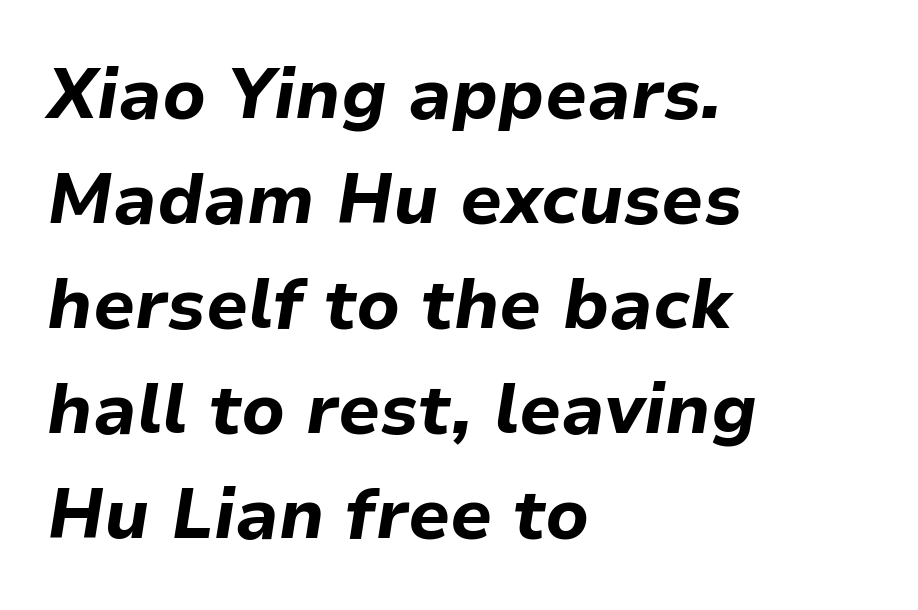
The image shows 70 px bold type, italic (leaning right); set left-aligned, normal line spacing (1.5x), normal letter spacing, not underlined; low stroke contrast and a medium x-height.
